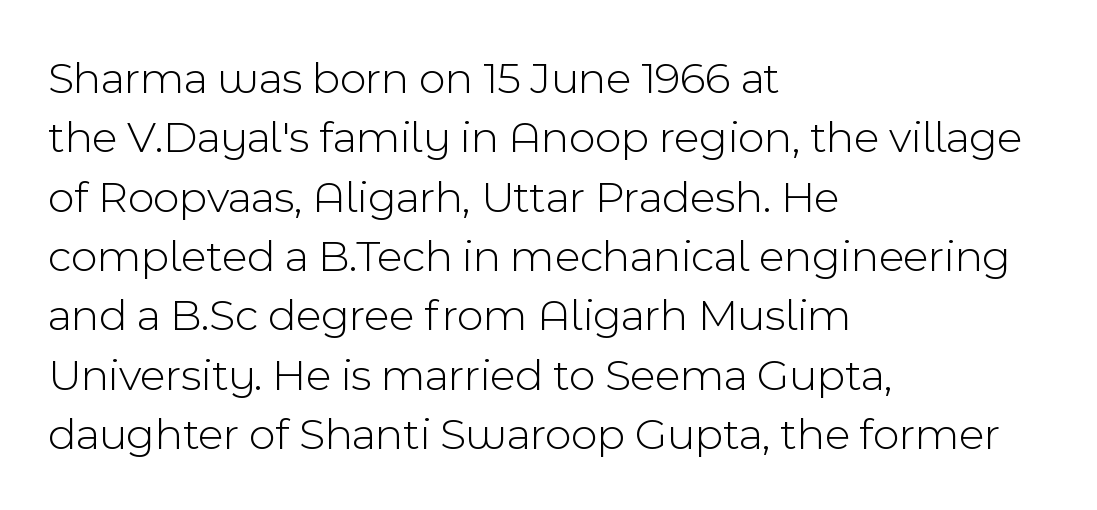
Q: Is the text bold? A: No.
Q: Is the text italic (slanted)? A: No, it is upright.
Q: Is the typeface a serif or a sans-serif typeface? A: Sans-serif.
Q: Is the text underlined? A: No.
Q: How is the paragraph aligned? A: Left-aligned.
Q: Is the spacing between letters normal or unusually wide? A: Normal.
Q: Is the spacing between lines tight, normal or loose? A: Normal.
Q: Width (condensed, normal, or wide)? A: Normal.
Q: x-height? A: Medium.
Q: Monospaced? A: No.
